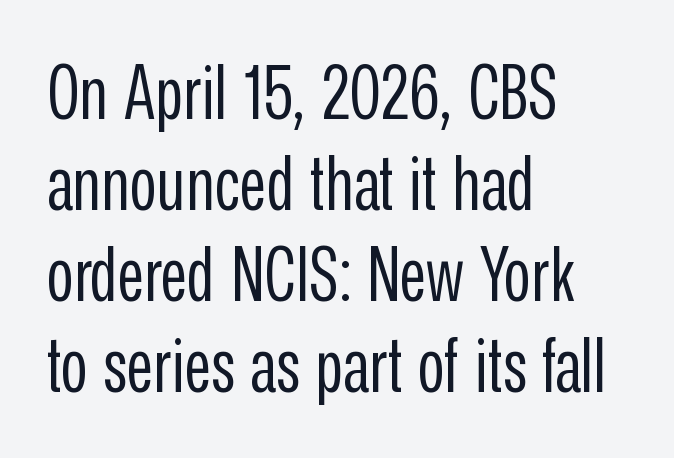
The image shows 74 px regular-weight, condensed sans-serif type, upright; set left-aligned, line spacing 1.23x, normal letter spacing, not underlined; low stroke contrast and a medium x-height.
